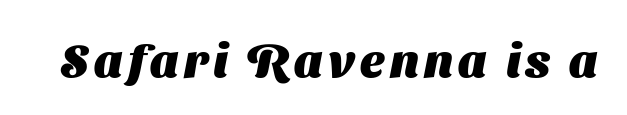
The image shows 47 px heavy sans-serif type; set not underlined; medium stroke contrast and a medium x-height.
